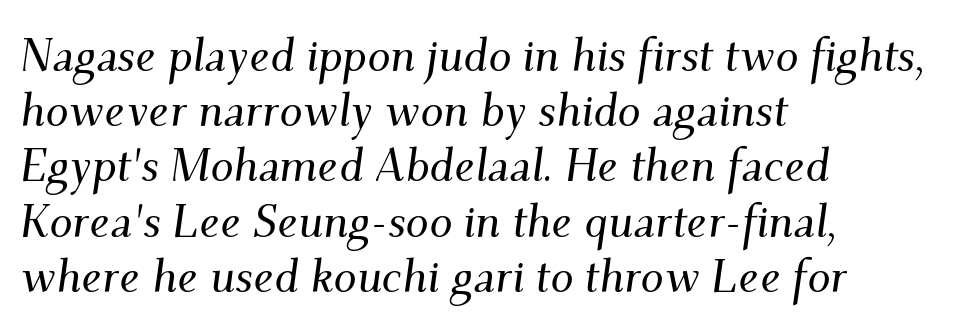
{"serif": "yes", "italic": "yes", "lean": "right", "slant_degrees": 9, "width": "normal", "stroke_contrast": "medium", "x_height": "small", "monospaced": "no", "underline": "no", "align": "left", "line_spacing_ratio": 1.2, "letter_spacing": "normal", "letter_spacing_em": 0.0, "glyph_px": 46}
